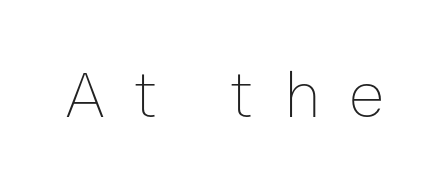
The image shows 68 px thin type, upright; set unusually wide letter spacing (+0.42 em), not underlined; low stroke contrast and a medium x-height.
